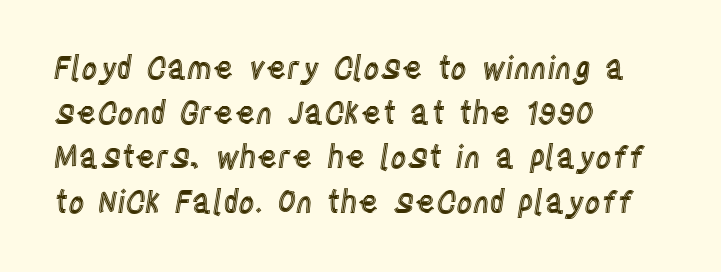
The image shows 31 px condensed type; set left-aligned, normal line spacing (1.44x), normal letter spacing, not underlined; a large x-height.
